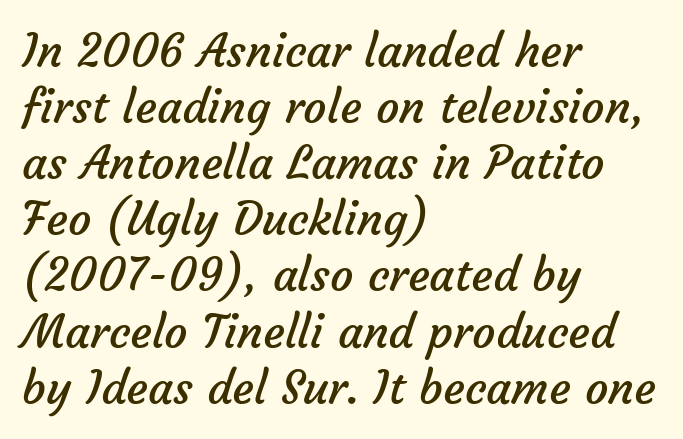
The letters look calm and open, with moderate or lighter stems. Unlike a traditional serif, this face leaves its strokes unadorned. Decoration check: the copy has no underline. Line beginnings align vertically; line endings do not.
